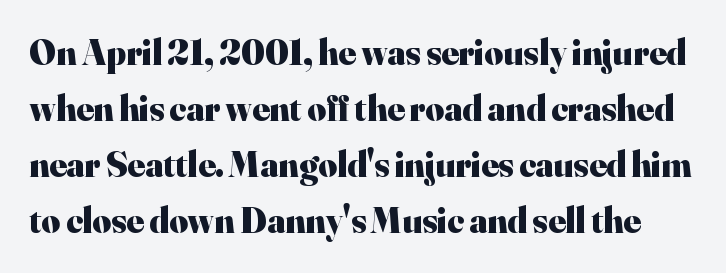
{"serif": "yes", "italic": "no", "bold": "yes", "weight": "heavy", "width": "normal", "stroke_contrast": "high", "x_height": "small", "monospaced": "no", "underline": "no", "line_spacing": "normal", "line_spacing_ratio": 1.56, "letter_spacing": "normal", "letter_spacing_em": 0.0, "glyph_px": 36}
